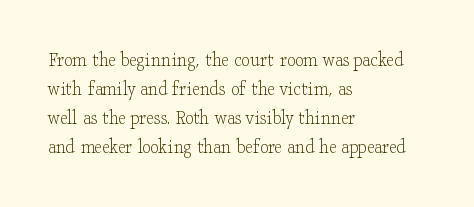
Q: Is the text bold? A: No.
Q: Is the text italic (slanted)? A: No, it is upright.
Q: Is the text underlined? A: No.
Q: How is the paragraph aligned? A: Left-aligned.
Q: Is the spacing between letters normal or unusually wide? A: Normal.
Q: Is the spacing between lines tight, normal or loose? A: Normal.
